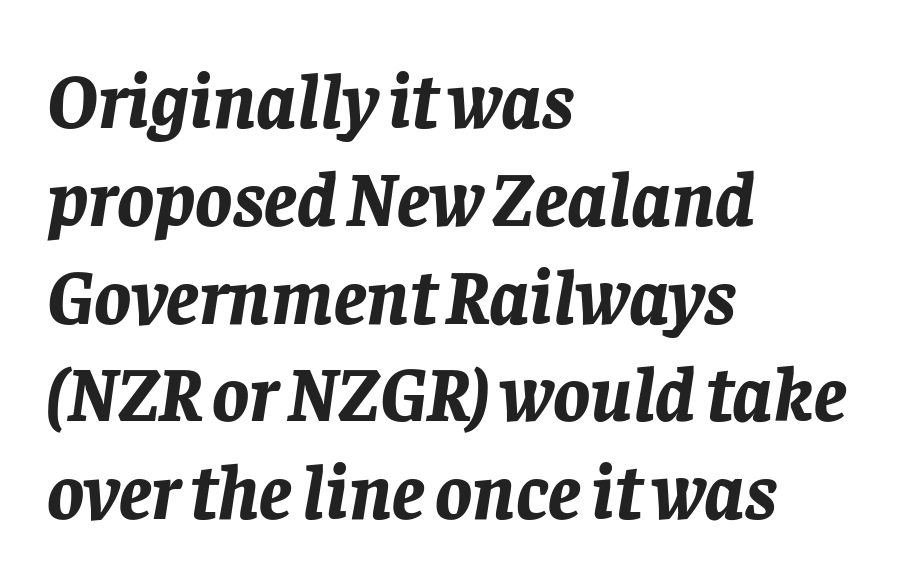
This rendering uses left alignment, leaving the right contour irregular. Regarding leading, the lines here are spaced in the standard way. Standard letterfit; no display-style spreading of the glyphs. These lines are rendered in a variable-pitch font. Heft: maximum for text — a bold.
